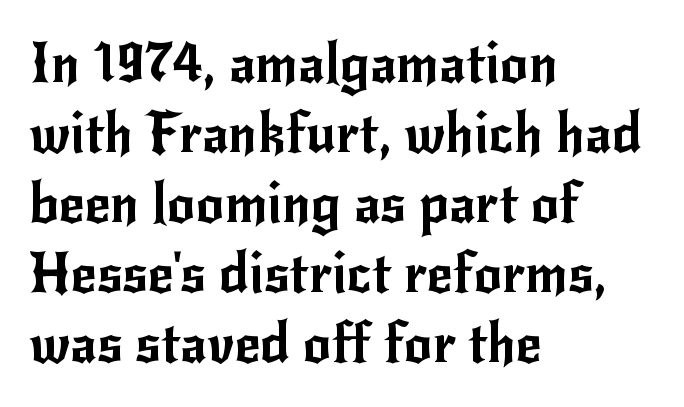
Line beginnings align vertically; line endings do not. Notice how descenders clear the ascenders below comfortably — that's standard leading. Notice how the stems are strictly vertical — no italics here. Note the varied advance widths — an 'i' is clearly narrower than an 'm'.
